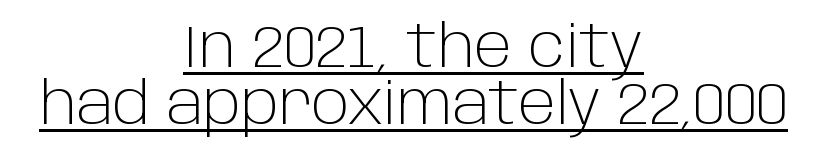
One glance says dense: line gaps are narrower than usual. Spacing verdict: proportional, widths tailored to each character. This rendering leaves character spacing at its baseline value. If you drew a line through each stem, it would be perfectly vertical.
